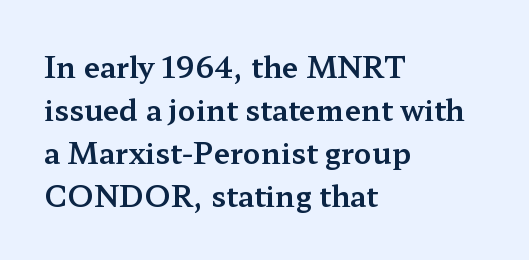
The image shows 29 px wide serif type, upright; set left-aligned, normal line spacing (1.48x), normal letter spacing, not underlined; medium stroke contrast and a medium x-height.
